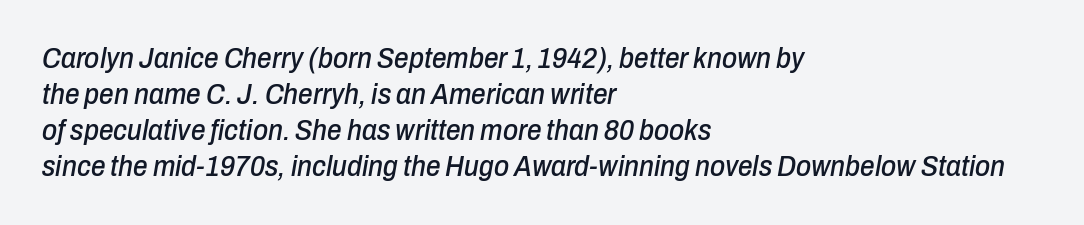
Q: Is the text italic (slanted)? A: Yes, it leans right by about 10 degrees.
Q: Is the text underlined? A: No.
Q: How is the paragraph aligned? A: Left-aligned.
Q: Is the spacing between letters normal or unusually wide? A: Normal.
Q: Width (condensed, normal, or wide)? A: Condensed.
Q: Stroke contrast? A: Low.
Q: x-height? A: Medium.
Q: Monospaced? A: No.
